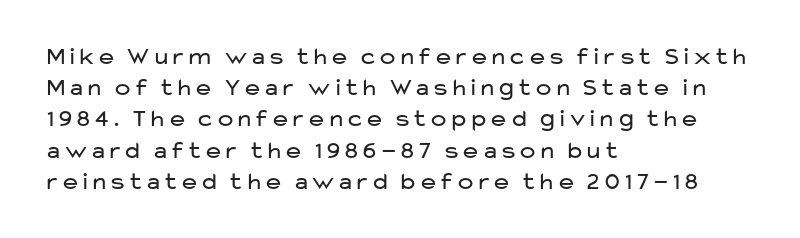
Q: Is the text bold? A: No.
Q: Is the text italic (slanted)? A: No, it is upright.
Q: Is the text underlined? A: No.
Q: How is the paragraph aligned? A: Left-aligned.
Q: Is the spacing between letters normal or unusually wide? A: Normal.
Q: Is the spacing between lines tight, normal or loose? A: Normal.
